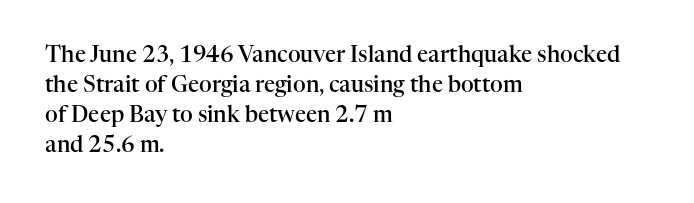
In terms of letterspacing, this is plain default setting. Underlining? Definitely not there. The rendering anchors every line to the left-hand side. Style check: upright.
